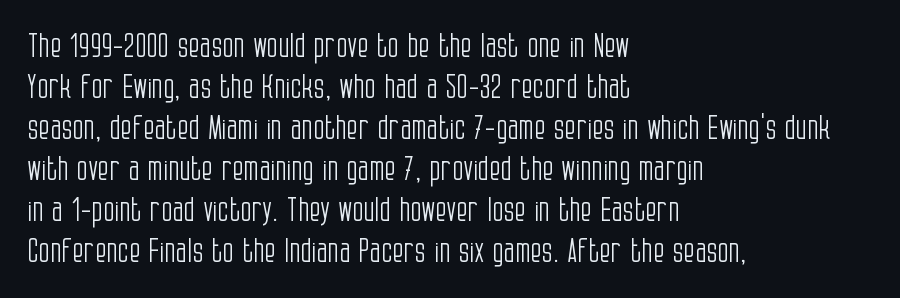
{"serif": "no", "italic": "no", "bold": "no", "weight": "light", "width": "condensed", "stroke_contrast": "low", "x_height": "large", "monospaced": "no", "underline": "no", "align": "left", "line_spacing_ratio": 1.24, "letter_spacing": "normal", "letter_spacing_em": 0.0, "glyph_px": 33}
